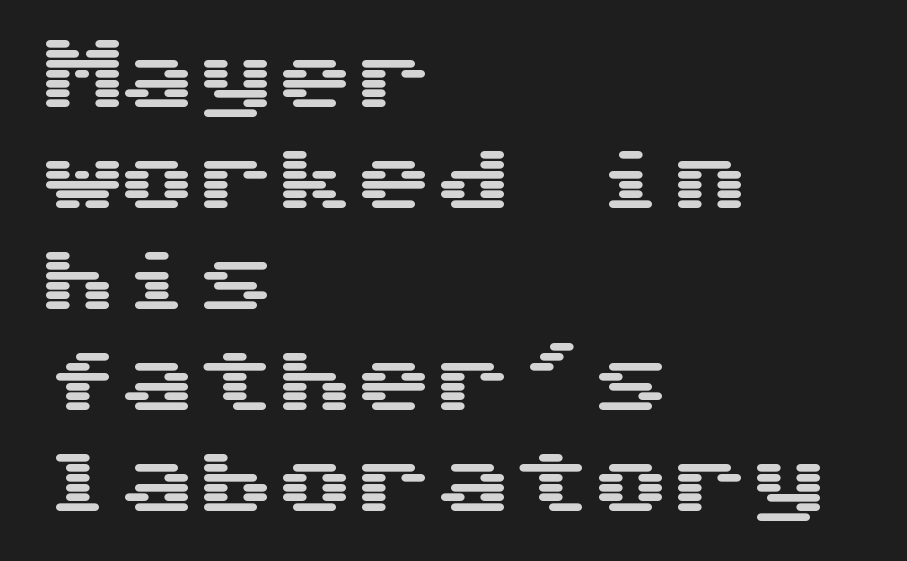
{"serif": "no", "italic": "no", "width": "wide", "stroke_contrast": "medium", "x_height": "medium", "monospaced": "yes", "underline": "no", "align": "left", "line_spacing": "normal", "line_spacing_ratio": 1.28, "letter_spacing": "normal", "letter_spacing_em": 0.0, "glyph_px": 79}
